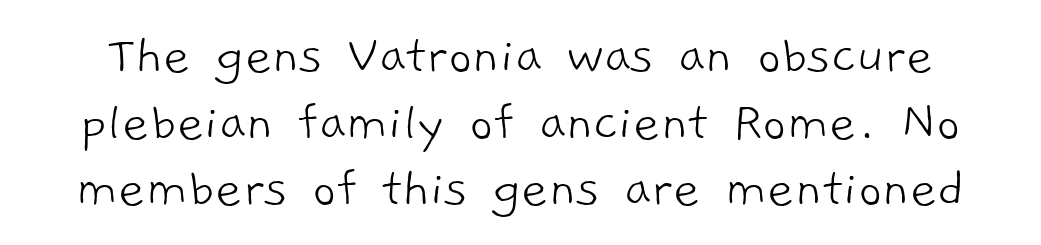
{"serif": "no", "bold": "no", "weight": "light", "width": "normal", "stroke_contrast": "low", "x_height": "medium", "monospaced": "no", "underline": "no", "line_spacing": "tight", "line_spacing_ratio": 1.15, "letter_spacing": "normal", "letter_spacing_em": 0.0, "glyph_px": 58}
